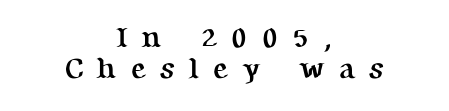
The image shows 29 px semibold serif type, upright; set centered, tight line spacing (1.07x), unusually wide letter spacing (+0.49 em), not underlined; medium stroke contrast and a medium x-height.
